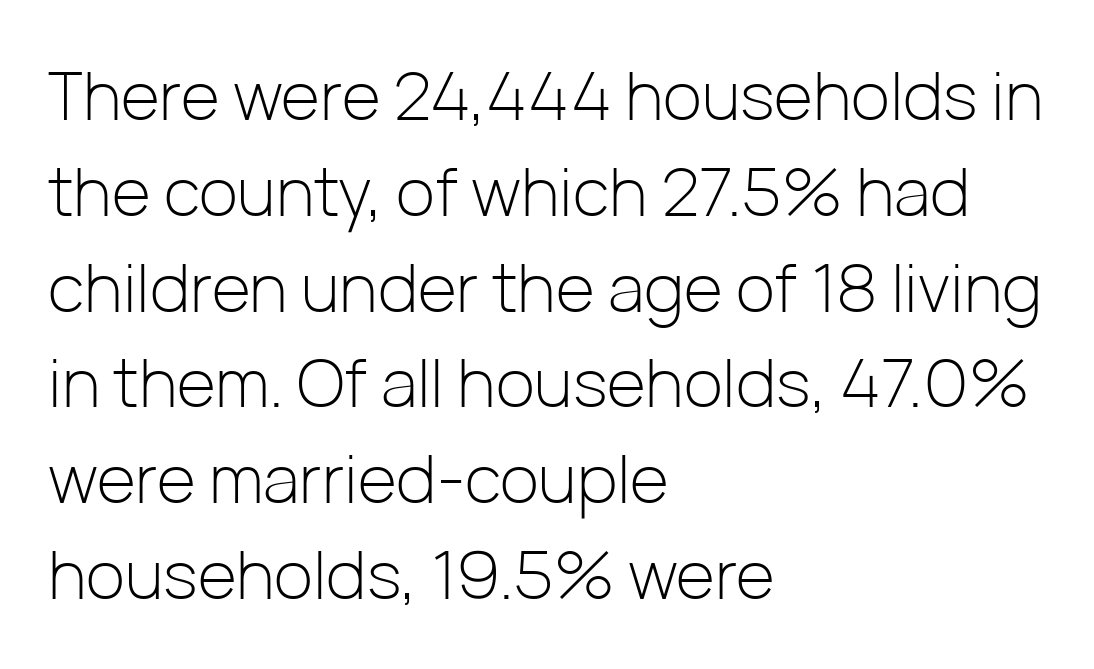
Q: Is the text bold? A: No.
Q: Is the text italic (slanted)? A: No, it is upright.
Q: Is the typeface a serif or a sans-serif typeface? A: Sans-serif.
Q: Is the text underlined? A: No.
Q: How is the paragraph aligned? A: Left-aligned.
Q: Is the spacing between letters normal or unusually wide? A: Normal.
Q: Is the spacing between lines tight, normal or loose? A: Normal.
Q: Width (condensed, normal, or wide)? A: Normal.
Q: Stroke contrast? A: Low.
Q: x-height? A: Medium.
Q: Monospaced? A: No.
